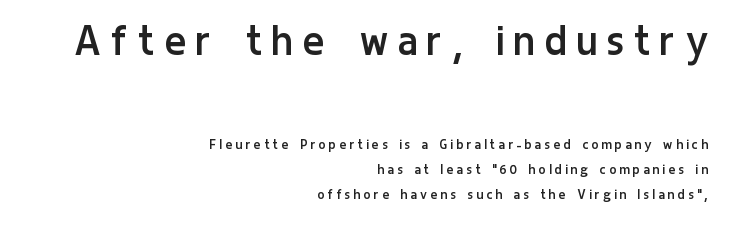
Is this a fixed-width face? No — the glyphs have proportional, varying widths. This reads as an unemphasized weight, regular at the heaviest. These two chunks differ in scale, with the top chunk taking the larger measure. Rows of type keep a routine distance in the vertical direction. The passage shown is typeset with a sans-serif family.
